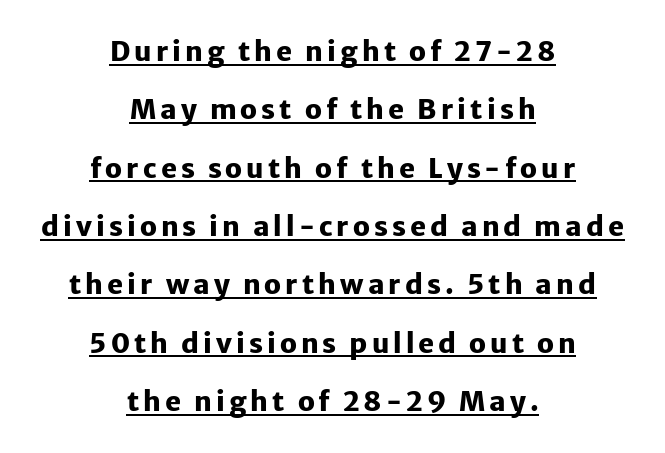
{"italic": "no", "bold": "yes", "underline": "yes", "align": "center", "line_spacing": "loose", "line_spacing_ratio": 2.16, "glyph_px": 27}
